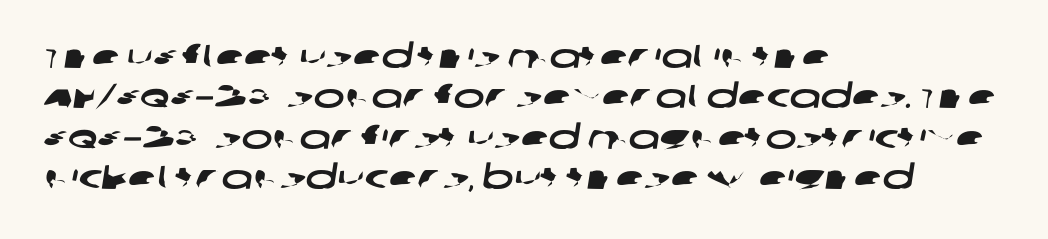
{"serif": "no", "width": "wide", "stroke_contrast": "low", "x_height": "large", "monospaced": "no", "underline": "no", "align": "left", "line_spacing_ratio": 1.22, "letter_spacing": "normal", "letter_spacing_em": 0.0, "glyph_px": 33}
